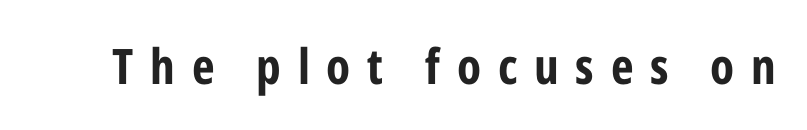
The image shows 49 px bold, condensed sans-serif type, upright; set unusually wide letter spacing (+0.34 em), not underlined; low stroke contrast and a medium x-height.
